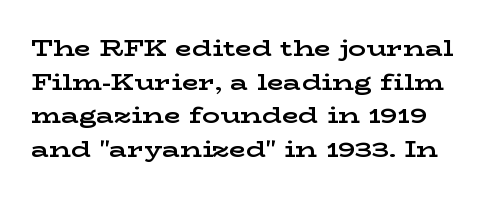
Posture: upright roman. Whoever set this chose a conventional vertical rhythm. Between one letter and the next there's only the usual sliver of space. A clean baseline with only descenders dipping below it.
